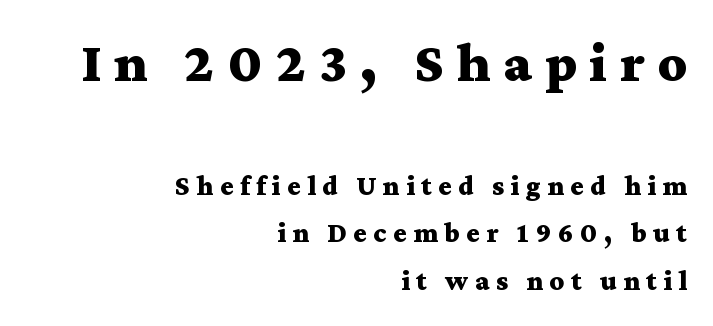
This sample has the flowing, uneven cadence of proportional lettering. Character size in the leading block exceeds that of the trailing block. Serif or sans? Serif — the stroke terminals have little feet. Words appear elongated and porous because spacing is wide.
